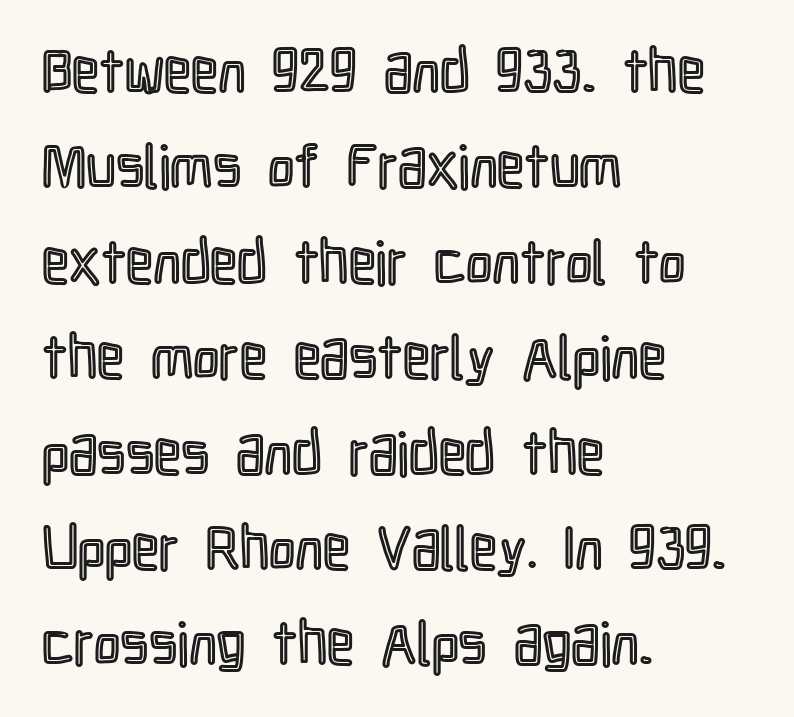
{"italic": "no", "width": "condensed", "x_height": "medium", "monospaced": "no", "underline": "no", "align": "left", "line_spacing": "normal", "line_spacing_ratio": 1.59, "letter_spacing": "normal", "letter_spacing_em": 0.0, "glyph_px": 60}
